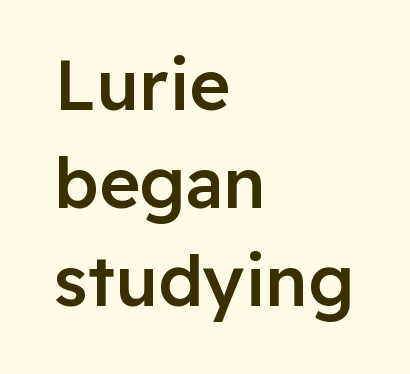
Character widths vary here, with narrow letters taking less room than wide ones. Descenders are the only things crossing below the line. Nothing unusual about the tracking: characters are spaced as the font intends. Posture: straight, roman, zero tilt. Check where the strokes stop: nothing finishes them off — pure sans. Horizontally, the lines are justified to the leading edge only.
